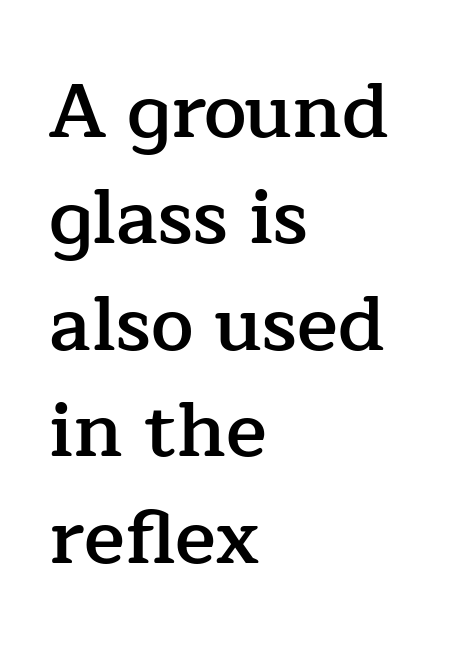
Q: Is the text bold? A: Semi-bold.
Q: Is the text italic (slanted)? A: No, it is upright.
Q: Is the typeface a serif or a sans-serif typeface? A: Serif.
Q: Is the text underlined? A: No.
Q: How is the paragraph aligned? A: Left-aligned.
Q: Is the spacing between letters normal or unusually wide? A: Normal.
Q: Is the spacing between lines tight, normal or loose? A: Normal.
Q: Width (condensed, normal, or wide)? A: Normal.
Q: Stroke contrast? A: Low.
Q: x-height? A: Medium.
Q: Monospaced? A: No.
